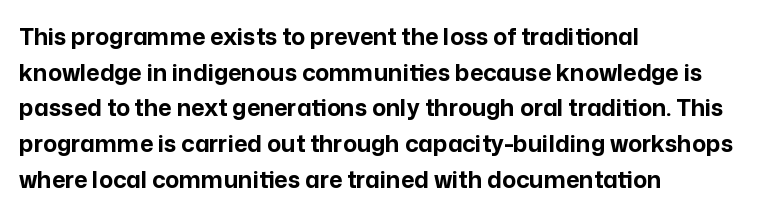
{"italic": "no", "bold": "yes", "underline": "no", "align": "left", "line_spacing": "normal", "line_spacing_ratio": 1.55, "letter_spacing": "normal", "letter_spacing_em": 0.0, "glyph_px": 23}
